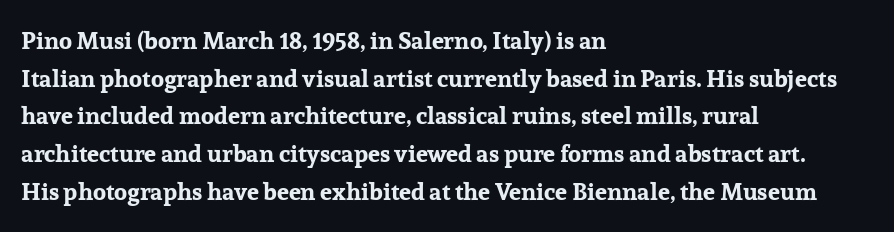
{"italic": "no", "bold": "yes", "underline": "no", "align": "left", "line_spacing": "normal", "line_spacing_ratio": 1.57, "letter_spacing": "normal", "letter_spacing_em": 0.0, "glyph_px": 24}
